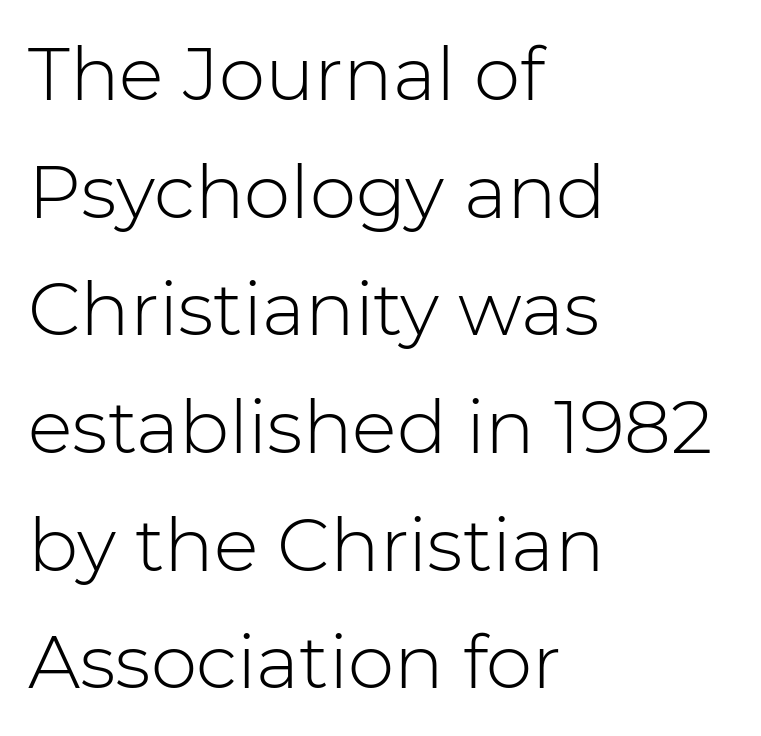
Q: Is the text bold? A: No.
Q: Is the text italic (slanted)? A: No, it is upright.
Q: Is the typeface a serif or a sans-serif typeface? A: Sans-serif.
Q: Is the text underlined? A: No.
Q: How is the paragraph aligned? A: Left-aligned.
Q: Is the spacing between letters normal or unusually wide? A: Normal.
Q: Is the spacing between lines tight, normal or loose? A: Normal.
Q: Width (condensed, normal, or wide)? A: Normal.
Q: Stroke contrast? A: Low.
Q: x-height? A: Medium.
Q: Monospaced? A: No.
